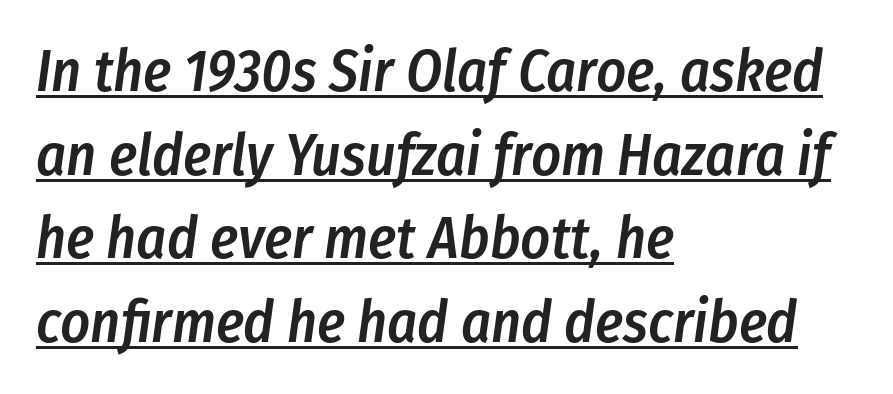
{"italic": "yes", "lean": "right", "slant_degrees": 8, "bold": "semi", "weight": "semibold", "width": "condensed", "stroke_contrast": "low", "x_height": "medium", "monospaced": "no", "underline": "yes", "align": "left", "line_spacing": "normal", "line_spacing_ratio": 1.44, "letter_spacing": "normal", "letter_spacing_em": 0.0, "glyph_px": 58}
